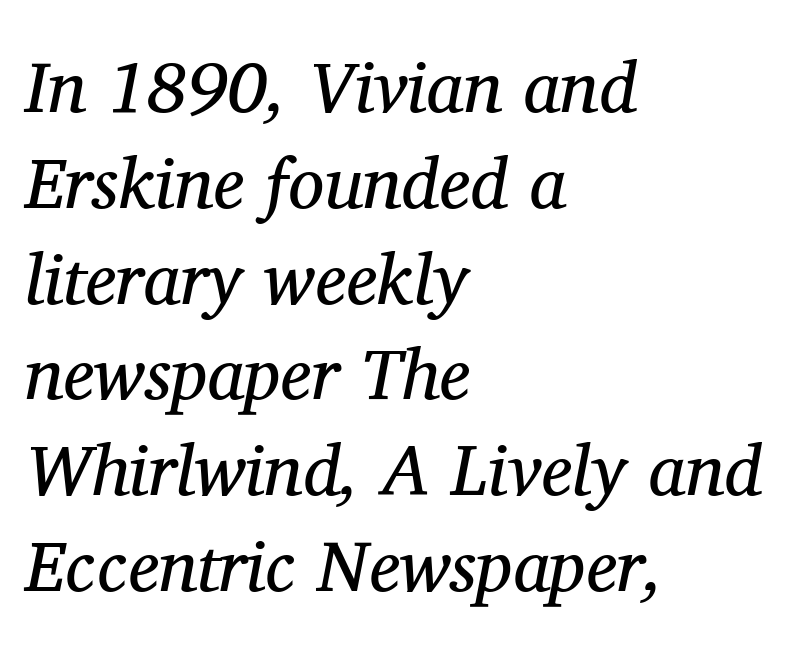
{"serif": "yes", "italic": "yes", "lean": "right", "slant_degrees": 11, "bold": "no", "weight": "regular", "width": "normal", "stroke_contrast": "medium", "x_height": "medium", "monospaced": "no", "underline": "no", "align": "left", "line_spacing": "normal", "line_spacing_ratio": 1.33, "letter_spacing": "normal", "letter_spacing_em": 0.0, "glyph_px": 72}
